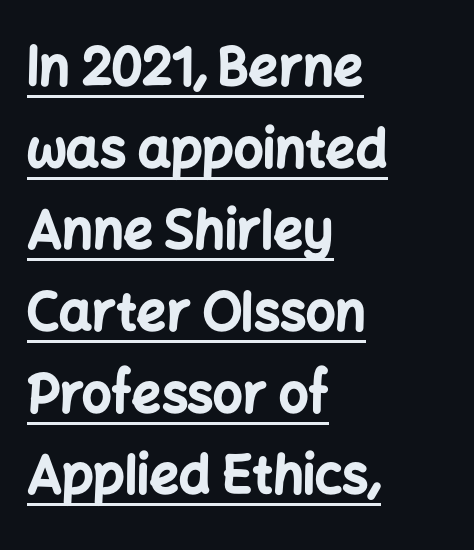
Q: Is the text bold? A: Yes.
Q: Is the text italic (slanted)? A: No, it is upright.
Q: Is the typeface a serif or a sans-serif typeface? A: Sans-serif.
Q: Is the text underlined? A: Yes.
Q: How is the paragraph aligned? A: Left-aligned.
Q: Is the spacing between letters normal or unusually wide? A: Normal.
Q: Is the spacing between lines tight, normal or loose? A: Normal.
Q: Width (condensed, normal, or wide)? A: Normal.
Q: Stroke contrast? A: Low.
Q: x-height? A: Medium.
Q: Monospaced? A: No.
